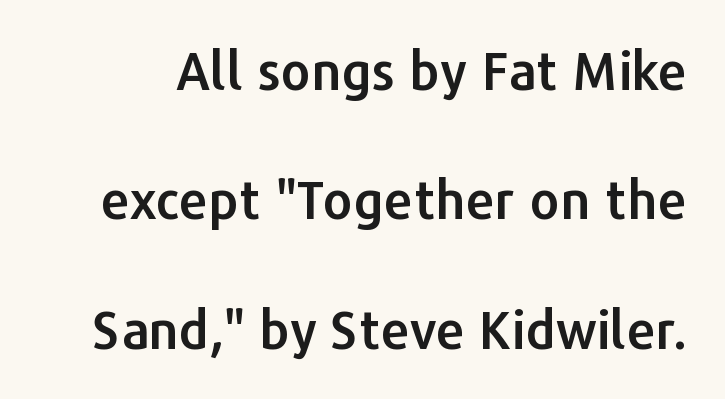
Q: Is the text italic (slanted)? A: No, it is upright.
Q: Is the typeface a serif or a sans-serif typeface? A: Sans-serif.
Q: Is the text underlined? A: No.
Q: Is the spacing between letters normal or unusually wide? A: Normal.
Q: Is the spacing between lines tight, normal or loose? A: Loose.
Q: Width (condensed, normal, or wide)? A: Normal.
Q: Stroke contrast? A: Low.
Q: x-height? A: Medium.
Q: Monospaced? A: No.
